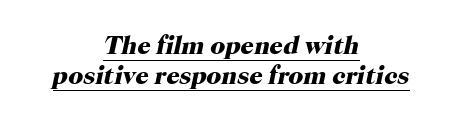
{"italic": "yes", "lean": "right", "slant_degrees": 12, "bold": "yes", "underline": "yes", "align": "center", "line_spacing_ratio": 1.16, "letter_spacing": "normal", "letter_spacing_em": 0.0, "glyph_px": 26}
